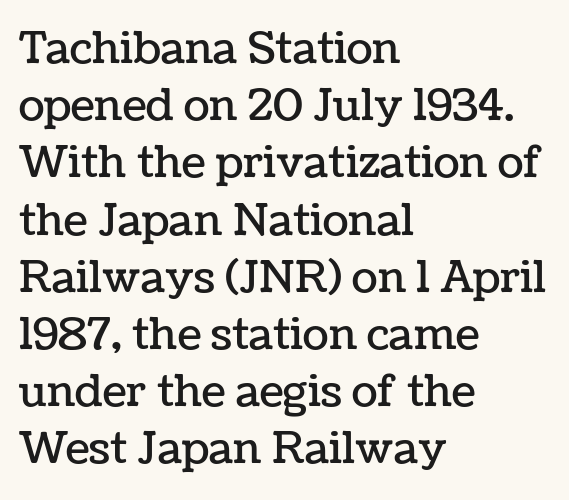
Q: Is the text italic (slanted)? A: No, it is upright.
Q: Is the text underlined? A: No.
Q: How is the paragraph aligned? A: Left-aligned.
Q: Is the spacing between letters normal or unusually wide? A: Normal.
Q: Is the spacing between lines tight, normal or loose? A: Normal.
Q: Width (condensed, normal, or wide)? A: Normal.
Q: Stroke contrast? A: Low.
Q: x-height? A: Medium.
Q: Monospaced? A: No.
